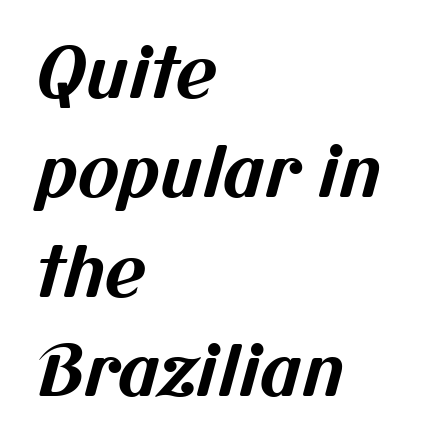
Q: Is the text bold? A: Yes.
Q: Is the typeface a serif or a sans-serif typeface? A: Sans-serif.
Q: Is the text underlined? A: No.
Q: How is the paragraph aligned? A: Left-aligned.
Q: Is the spacing between letters normal or unusually wide? A: Normal.
Q: Is the spacing between lines tight, normal or loose? A: Normal.
Q: Width (condensed, normal, or wide)? A: Normal.
Q: Stroke contrast? A: Medium.
Q: x-height? A: Medium.
Q: Monospaced? A: No.
